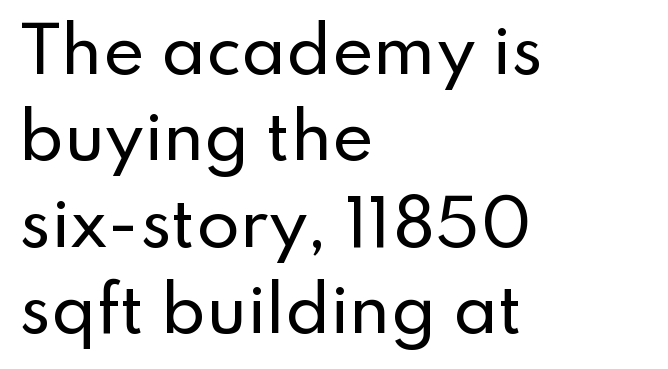
The string is rendered with underlining switched off. Classification — sans serif. The vertical gap from one line to the next is medium. Each line starts at the same left margin while the right side varies.
